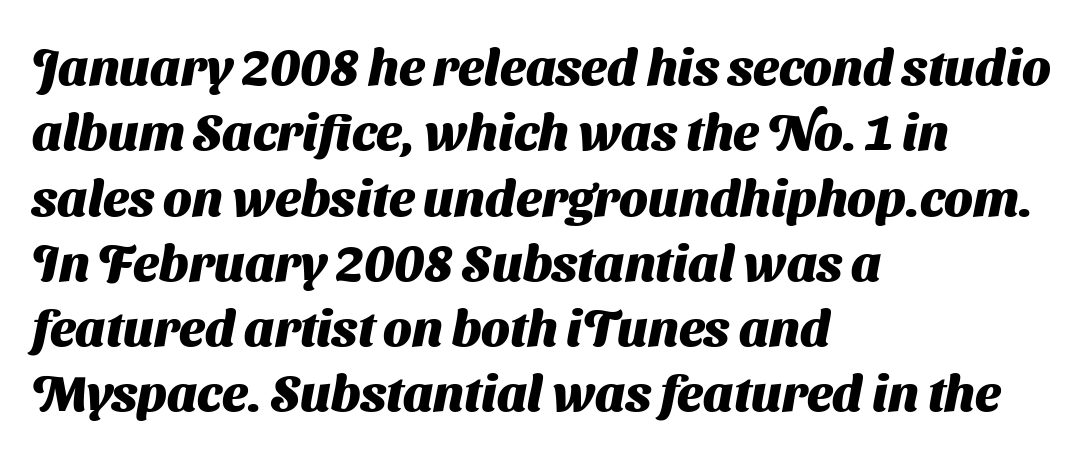
Q: Is the text bold? A: Yes.
Q: Is the typeface a serif or a sans-serif typeface? A: Sans-serif.
Q: Is the text underlined? A: No.
Q: How is the paragraph aligned? A: Left-aligned.
Q: Is the spacing between letters normal or unusually wide? A: Normal.
Q: Is the spacing between lines tight, normal or loose? A: Normal.
Q: Width (condensed, normal, or wide)? A: Normal.
Q: Stroke contrast? A: Medium.
Q: x-height? A: Medium.
Q: Monospaced? A: No.
